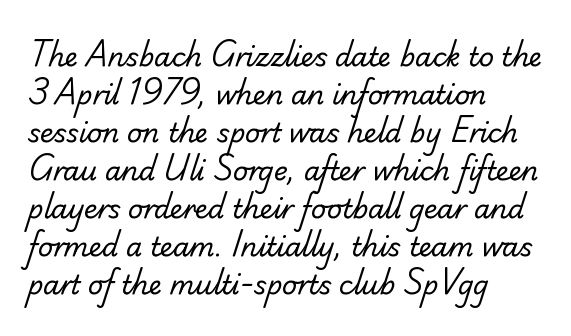
{"bold": "no", "underline": "no", "align": "left", "line_spacing": "normal", "line_spacing_ratio": 1.46, "letter_spacing": "normal", "letter_spacing_em": 0.0, "glyph_px": 26}
